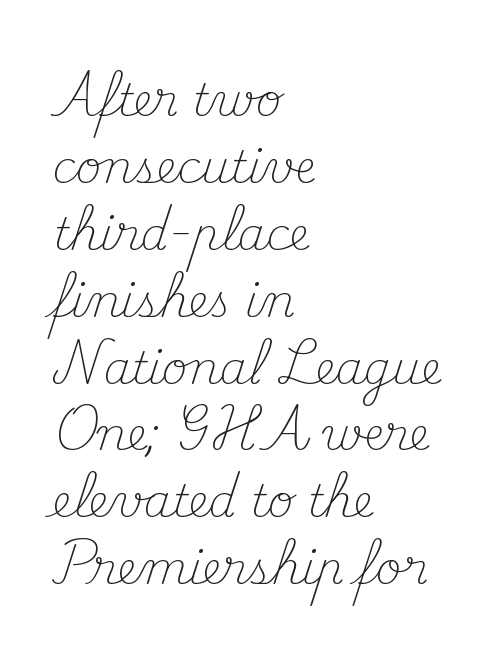
The image shows 44 px light serif type; set left-aligned, normal line spacing (1.52x), normal letter spacing, not underlined; medium stroke contrast and a small x-height.
